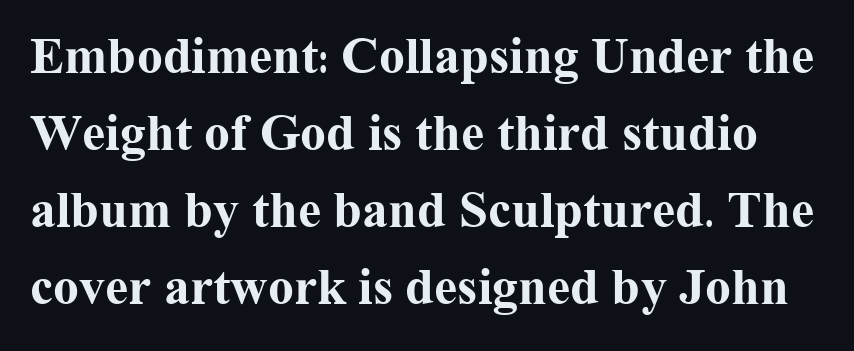
Q: Is the text bold? A: Yes.
Q: Is the text italic (slanted)? A: No, it is upright.
Q: Is the typeface a serif or a sans-serif typeface? A: Serif.
Q: Is the text underlined? A: No.
Q: Is the spacing between letters normal or unusually wide? A: Normal.
Q: Is the spacing between lines tight, normal or loose? A: Normal.
Q: Width (condensed, normal, or wide)? A: Normal.
Q: Stroke contrast? A: Medium.
Q: x-height? A: Medium.
Q: Monospaced? A: No.
